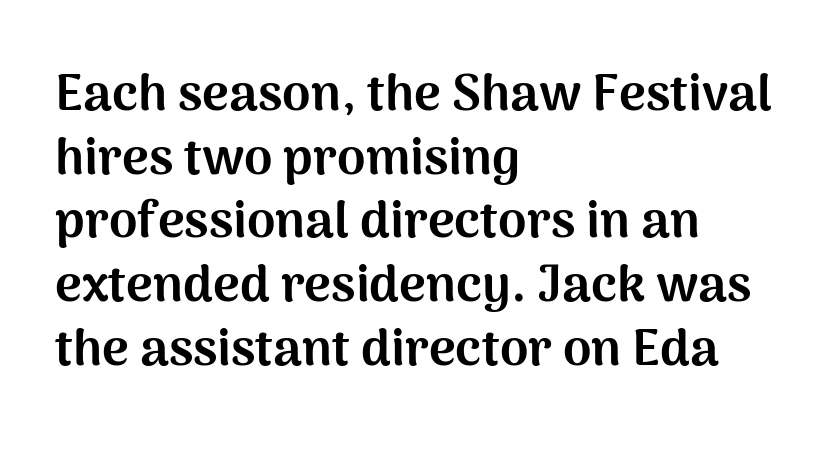
Q: Is the text bold? A: Yes.
Q: Is the text italic (slanted)? A: No, it is upright.
Q: Is the typeface a serif or a sans-serif typeface? A: Sans-serif.
Q: Is the text underlined? A: No.
Q: How is the paragraph aligned? A: Left-aligned.
Q: Is the spacing between letters normal or unusually wide? A: Normal.
Q: Is the spacing between lines tight, normal or loose? A: Normal.
Q: Width (condensed, normal, or wide)? A: Normal.
Q: Stroke contrast? A: Medium.
Q: x-height? A: Medium.
Q: Monospaced? A: No.
